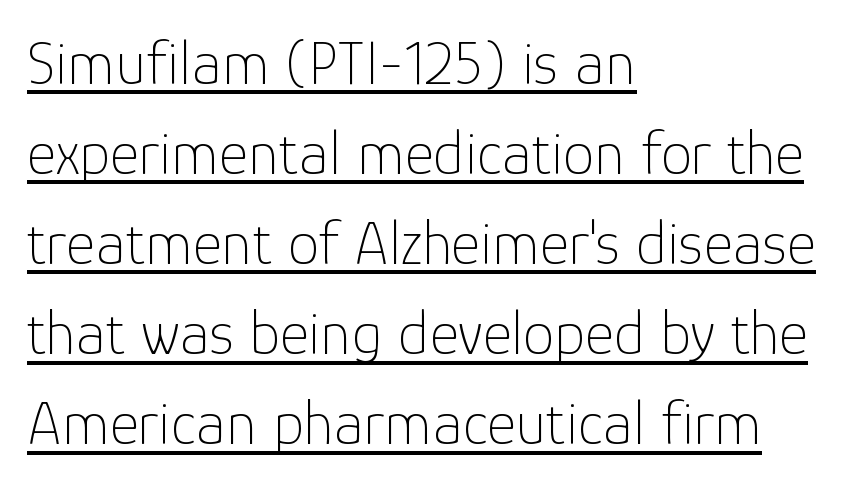
Heaviness? Minimal to ordinary, like unemphasized prose. You could not count columns in this text — the font is proportionally spaced. Regarding serifs, this sample does without them. Descenders here cross a horizontal rule under the line.
